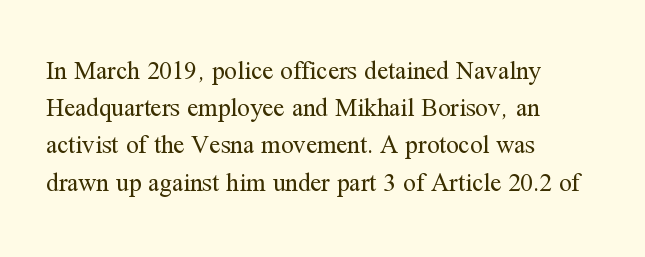
Q: Is the text bold? A: No.
Q: Is the text italic (slanted)? A: No, it is upright.
Q: Is the text underlined? A: No.
Q: How is the paragraph aligned? A: Left-aligned.
Q: Is the spacing between letters normal or unusually wide? A: Normal.
Q: Is the spacing between lines tight, normal or loose? A: Normal.
